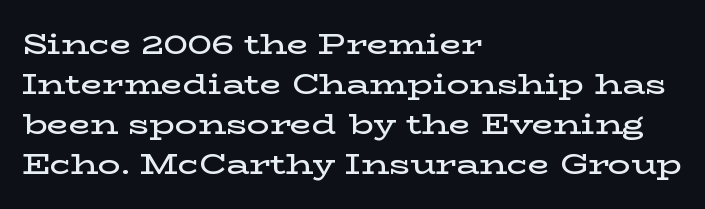
{"serif": "yes", "italic": "no", "bold": "semi", "weight": "semibold", "width": "wide", "stroke_contrast": "low", "x_height": "medium", "monospaced": "no", "underline": "no", "align": "left", "line_spacing": "normal", "line_spacing_ratio": 1.43, "letter_spacing": "normal", "letter_spacing_em": 0.0, "glyph_px": 28}
